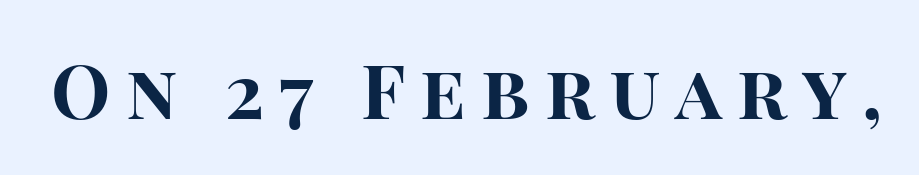
The image shows 75 px bold sans-serif type, upright; set unusually wide letter spacing (+0.2 em), not underlined; high stroke contrast and a large x-height.
